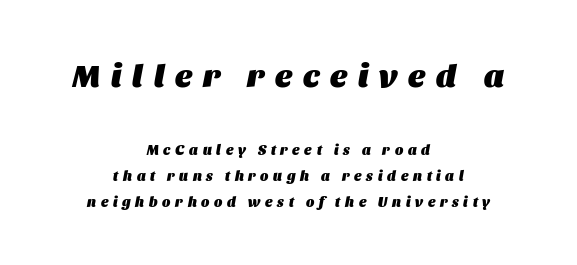
Q: Is the text bold? A: Yes.
Q: Is the text italic (slanted)? A: Yes, it leans right by about 11 degrees.
Q: Is the text underlined? A: No.
Q: How is the paragraph aligned? A: Centered.
Q: Is the spacing between letters normal or unusually wide? A: Unusually wide.
Q: Which block of text is set in a larger size, the first (top) or the second (bottom)? A: The first (top) one.
Q: Width (condensed, normal, or wide)? A: Normal.
Q: Stroke contrast? A: Medium.
Q: x-height? A: Large.
Q: Monospaced? A: No.
